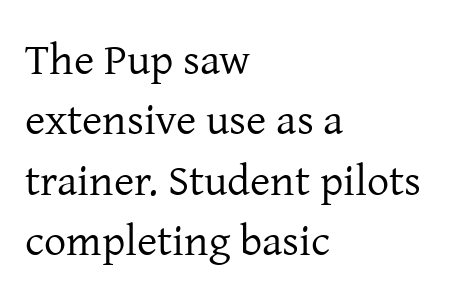
Q: Is the text bold? A: No.
Q: Is the text italic (slanted)? A: No, it is upright.
Q: Is the typeface a serif or a sans-serif typeface? A: Serif.
Q: Is the text underlined? A: No.
Q: How is the paragraph aligned? A: Left-aligned.
Q: Is the spacing between letters normal or unusually wide? A: Normal.
Q: Is the spacing between lines tight, normal or loose? A: Normal.
Q: Width (condensed, normal, or wide)? A: Normal.
Q: Stroke contrast? A: Low.
Q: x-height? A: Medium.
Q: Monospaced? A: No.
